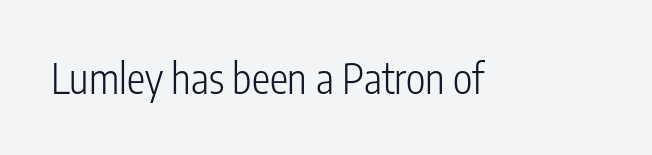
The image shows 41 px light, condensed sans-serif type, upright; set normal letter spacing, not underlined; low stroke contrast and a medium x-height.
